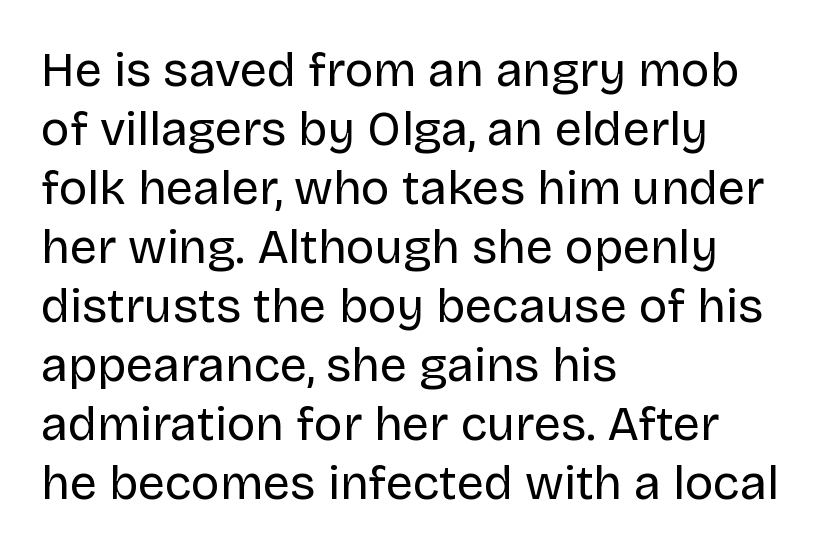
Q: Is the text bold? A: No.
Q: Is the text italic (slanted)? A: No, it is upright.
Q: Is the typeface a serif or a sans-serif typeface? A: Sans-serif.
Q: Is the text underlined? A: No.
Q: How is the paragraph aligned? A: Left-aligned.
Q: Is the spacing between letters normal or unusually wide? A: Normal.
Q: Width (condensed, normal, or wide)? A: Normal.
Q: Stroke contrast? A: Low.
Q: x-height? A: Large.
Q: Monospaced? A: No.
